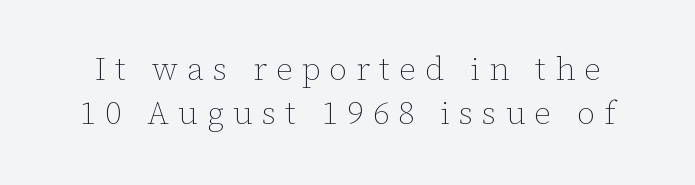
Q: Is the text bold? A: No.
Q: Is the text italic (slanted)? A: No, it is upright.
Q: Is the text underlined? A: No.
Q: Is the spacing between letters normal or unusually wide? A: Unusually wide.
Q: Is the spacing between lines tight, normal or loose? A: Normal.
Q: Width (condensed, normal, or wide)? A: Normal.
Q: Stroke contrast? A: Low.
Q: x-height? A: Medium.
Q: Monospaced? A: No.
